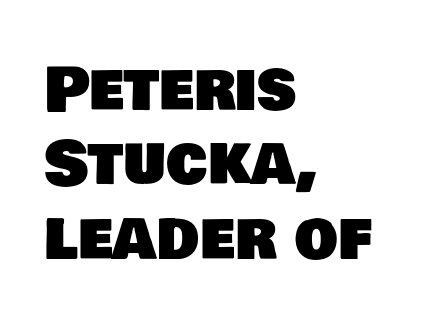
The image shows 61 px sans-serif type; set left-aligned, line spacing 1.22x, normal letter spacing, not underlined; low stroke contrast and a large x-height.
